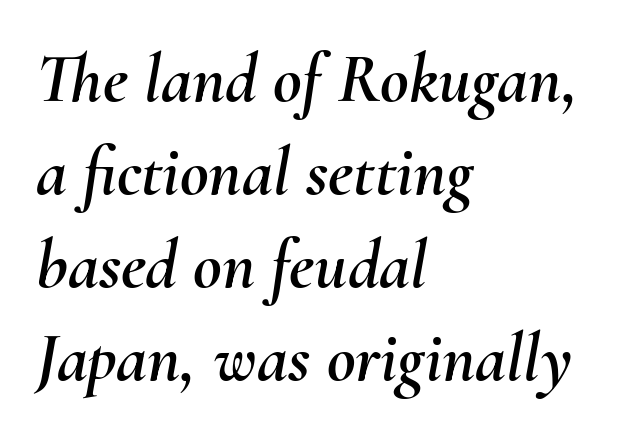
{"italic": "yes", "lean": "right", "slant_degrees": 10, "width": "normal", "stroke_contrast": "medium", "x_height": "small", "monospaced": "no", "underline": "no", "align": "left", "line_spacing": "normal", "line_spacing_ratio": 1.33, "letter_spacing": "normal", "letter_spacing_em": 0.0, "glyph_px": 70}
